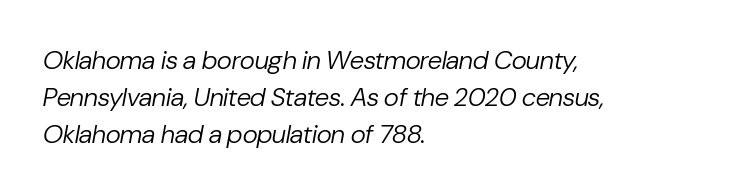
Q: Is the text bold? A: No.
Q: Is the text italic (slanted)? A: Yes, it leans right by about 10 degrees.
Q: Is the text underlined? A: No.
Q: How is the paragraph aligned? A: Left-aligned.
Q: Is the spacing between letters normal or unusually wide? A: Normal.
Q: Is the spacing between lines tight, normal or loose? A: Normal.
